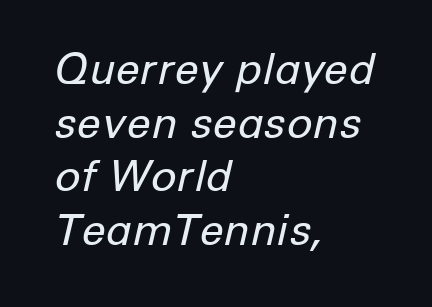
The image shows 43 px regular-weight type, italic (leaning right); set left-aligned, normal line spacing (1.25x), normal letter spacing, not underlined; low stroke contrast and a medium x-height.
